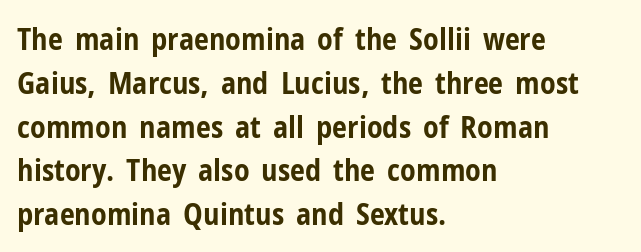
Q: Is the text bold? A: Yes.
Q: Is the text italic (slanted)? A: No, it is upright.
Q: Is the typeface a serif or a sans-serif typeface? A: Sans-serif.
Q: Is the text underlined? A: No.
Q: How is the paragraph aligned? A: Left-aligned.
Q: Is the spacing between letters normal or unusually wide? A: Normal.
Q: Is the spacing between lines tight, normal or loose? A: Normal.
Q: Width (condensed, normal, or wide)? A: Condensed.
Q: Stroke contrast? A: Low.
Q: x-height? A: Medium.
Q: Monospaced? A: No.
